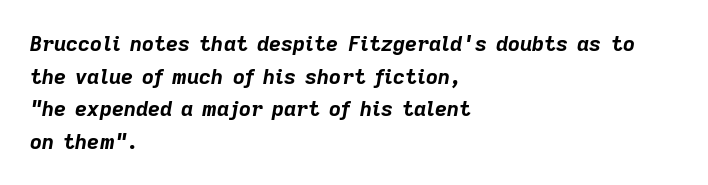
The image shows 21 px bold type, italic (leaning right); set left-aligned, normal line spacing (1.55x), normal letter spacing, not underlined.
